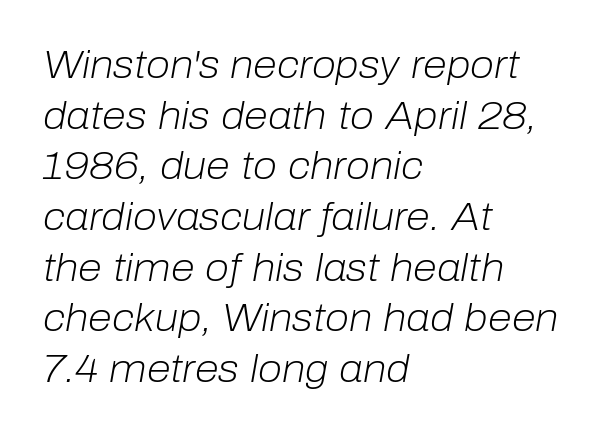
The image shows 39 px light type, italic (leaning right); set left-aligned, normal line spacing (1.3x), normal letter spacing, not underlined; low stroke contrast and a medium x-height.
